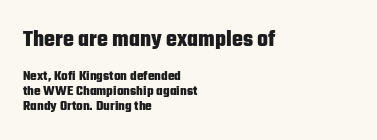
The image shows 23 px bold type, upright; set left-aligned, tight line spacing (1.07x), normal letter spacing, not underlined; the first (top) block is 1.64x larger.
